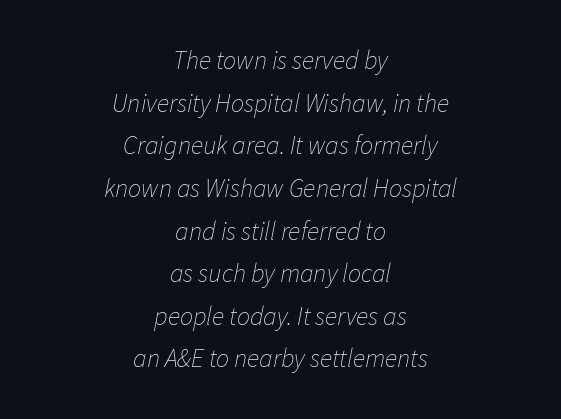
{"italic": "yes", "lean": "right", "slant_degrees": 11, "bold": "no", "underline": "no", "align": "center", "line_spacing": "normal", "line_spacing_ratio": 1.64, "letter_spacing": "normal", "letter_spacing_em": 0.0, "glyph_px": 26}
